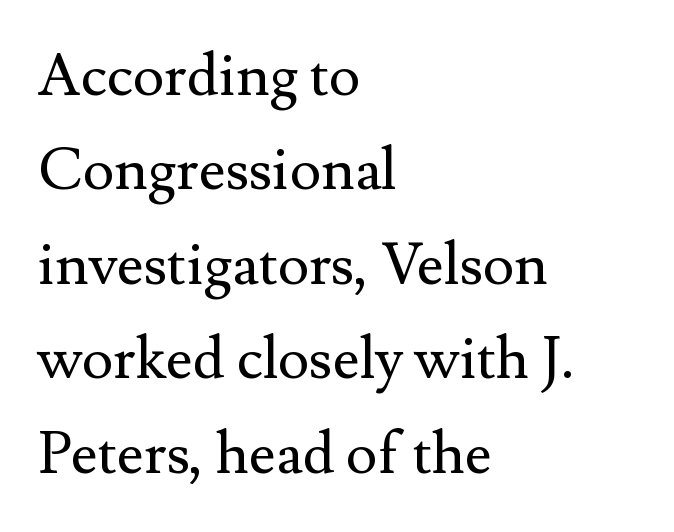
The image shows 59 px regular-weight serif type, upright; set left-aligned, normal line spacing (1.6x), normal letter spacing, not underlined; medium stroke contrast and a small x-height.
